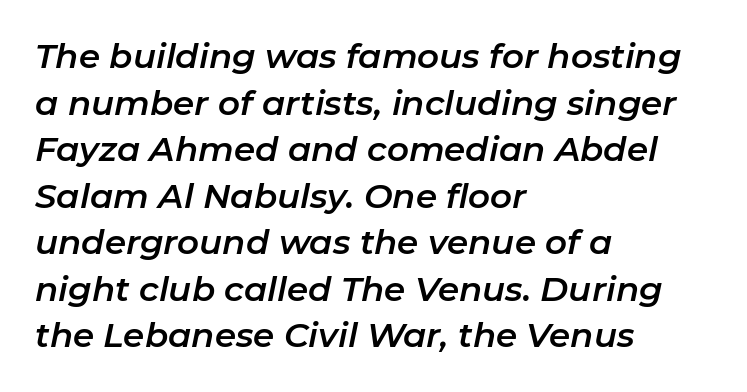
{"italic": "yes", "lean": "right", "slant_degrees": 11, "width": "normal", "stroke_contrast": "low", "x_height": "medium", "monospaced": "no", "underline": "no", "align": "left", "line_spacing": "normal", "line_spacing_ratio": 1.37, "letter_spacing": "normal", "letter_spacing_em": 0.0, "glyph_px": 34}
